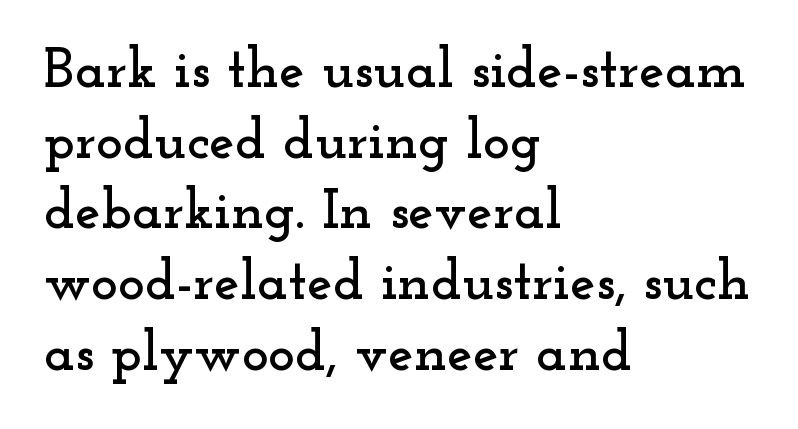
{"serif": "yes", "italic": "no", "width": "wide", "stroke_contrast": "low", "x_height": "small", "monospaced": "no", "underline": "no", "align": "left", "line_spacing_ratio": 1.24, "letter_spacing": "normal", "letter_spacing_em": 0.0, "glyph_px": 57}
